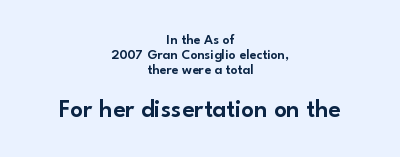
Q: Is the text italic (slanted)? A: No, it is upright.
Q: Is the text underlined? A: No.
Q: How is the paragraph aligned? A: Centered.
Q: Is the spacing between letters normal or unusually wide? A: Normal.
Q: Is the spacing between lines tight, normal or loose? A: Tight.
Q: Which block of text is set in a larger size, the first (top) or the second (bottom)? A: The second (bottom) one.
